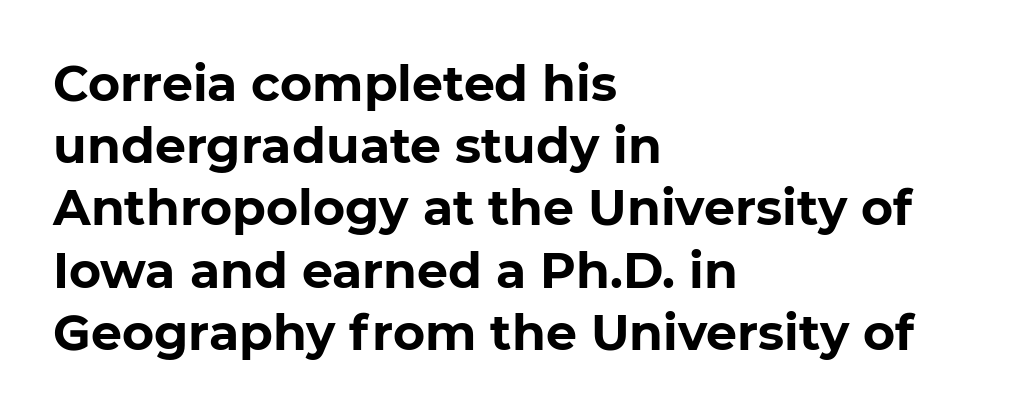
Q: Is the text bold? A: Yes.
Q: Is the typeface a serif or a sans-serif typeface? A: Sans-serif.
Q: Is the text underlined? A: No.
Q: How is the paragraph aligned? A: Left-aligned.
Q: Is the spacing between letters normal or unusually wide? A: Normal.
Q: Is the spacing between lines tight, normal or loose? A: Normal.
Q: Width (condensed, normal, or wide)? A: Normal.
Q: Stroke contrast? A: Low.
Q: x-height? A: Medium.
Q: Monospaced? A: No.
